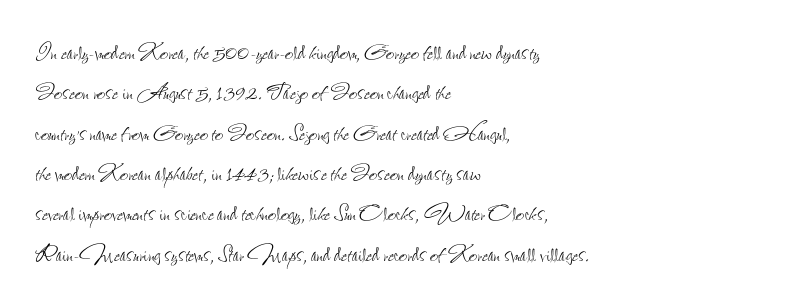
Q: Is the text bold? A: No.
Q: Is the text italic (slanted)? A: Yes.
Q: Is the text underlined? A: No.
Q: How is the paragraph aligned? A: Left-aligned.
Q: Is the spacing between letters normal or unusually wide? A: Normal.
Q: Is the spacing between lines tight, normal or loose? A: Normal.
Q: Width (condensed, normal, or wide)? A: Condensed.
Q: Stroke contrast? A: Low.
Q: x-height? A: Small.
Q: Monospaced? A: No.
